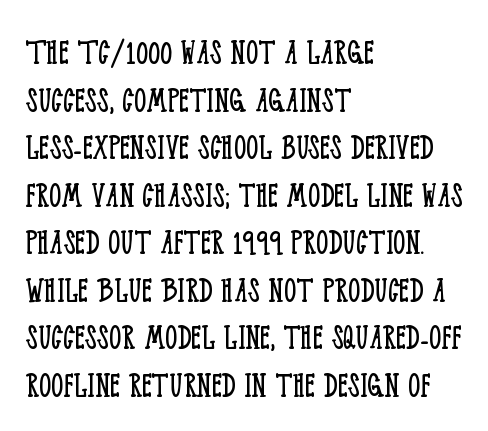
{"serif": "yes", "italic": "no", "bold": "no", "weight": "light", "width": "condensed", "stroke_contrast": "low", "x_height": "large", "monospaced": "no", "underline": "no", "align": "left", "line_spacing_ratio": 1.22, "letter_spacing": "normal", "letter_spacing_em": 0.0, "glyph_px": 39}
